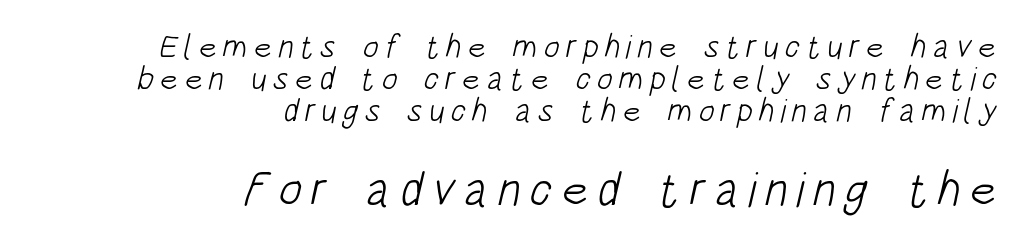
The image shows 49 px light, condensed sans-serif type; set right-aligned, tight line spacing (0.97x), not underlined; the second (bottom) block is 1.48x larger; low stroke contrast and a large x-height.
